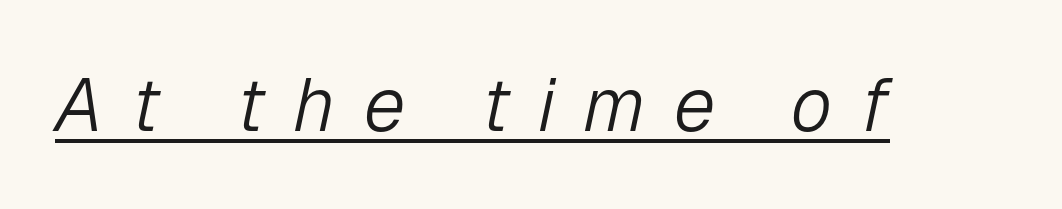
Quick note: italic. The weight tops out at a normal text grade. Character widths vary here, with narrow letters taking less room than wide ones. The line texture is sparse and dotted thanks to wide tracking. The typesetter has applied underlining to the passage shown.
